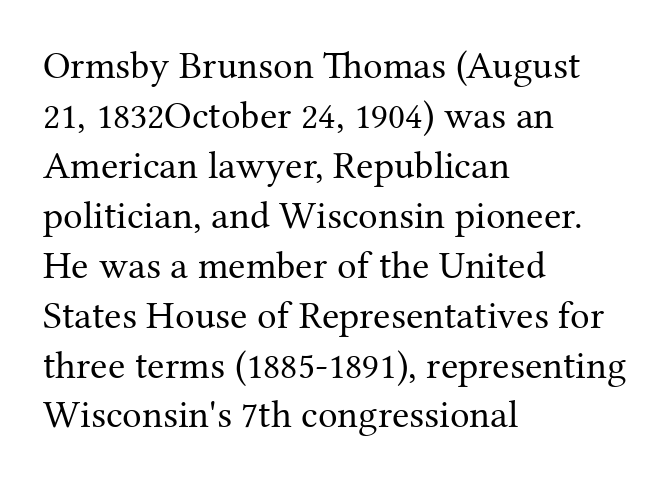
Q: Is the text bold? A: No.
Q: Is the text italic (slanted)? A: No, it is upright.
Q: Is the typeface a serif or a sans-serif typeface? A: Serif.
Q: Is the text underlined? A: No.
Q: How is the paragraph aligned? A: Left-aligned.
Q: Is the spacing between letters normal or unusually wide? A: Normal.
Q: Is the spacing between lines tight, normal or loose? A: Normal.
Q: Width (condensed, normal, or wide)? A: Normal.
Q: Stroke contrast? A: Medium.
Q: x-height? A: Medium.
Q: Monospaced? A: No.
